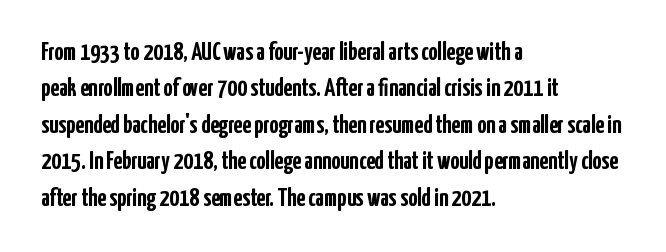
The image shows 25 px bold type, upright; set left-aligned, normal line spacing (1.46x), normal letter spacing, not underlined.
